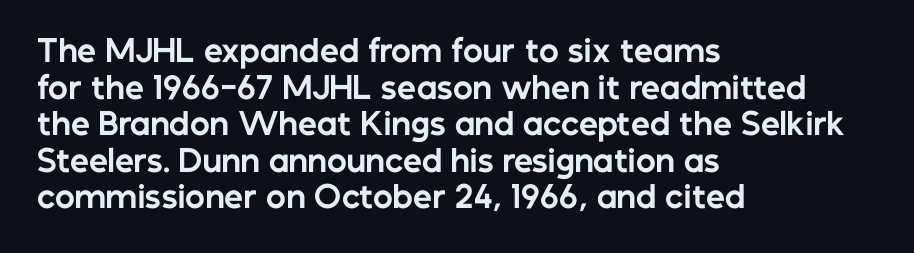
The image shows 30 px bold sans-serif type, upright; set left-aligned, line spacing 1.22x, normal letter spacing, not underlined; low stroke contrast and a medium x-height.
